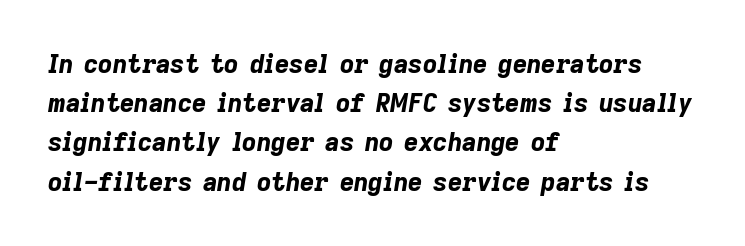
As a designer I'd log this as weight 700, bold. The passage shown stacks its lines at a standard gap. The passage is arranged the way most books set body copy — flush left. You can tell it's italic because the verticals aren't actually vertical. Nothing unusual about the tracking: characters are spaced as the font intends. Decoration check: the copy has no underline.
